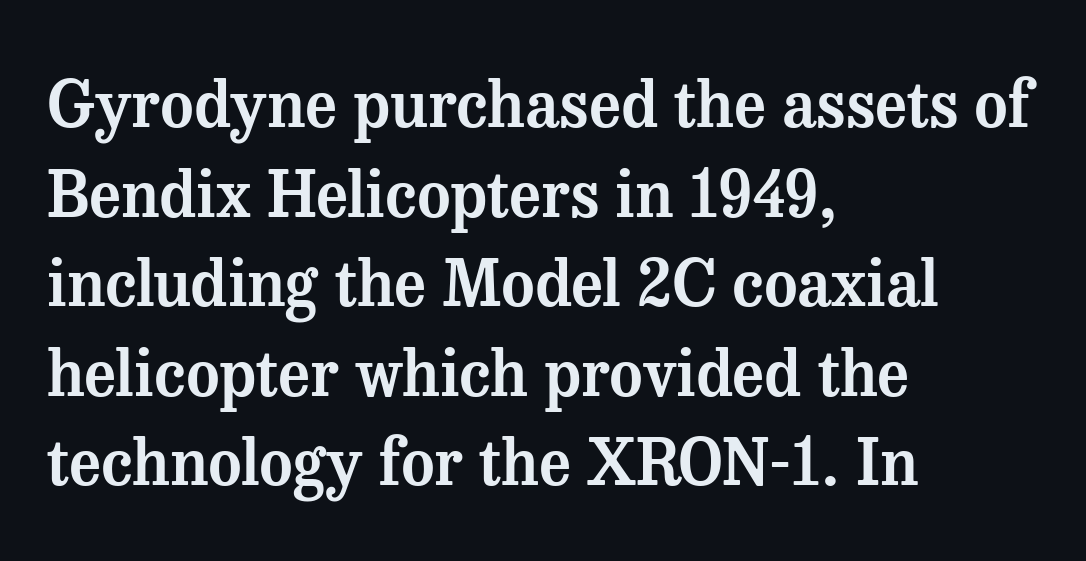
Compared with typical paragraphs, the rows here are spaced about the same. These lines stack with their left ends in a neat column. No word sits above an underline. Vertical strokes here are truly vertical. Students, note that the glyphs here touch the page at normal intervals. Is this a fixed-width face? No — the glyphs have proportional, varying widths.
